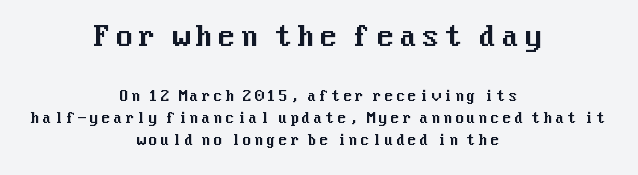
Q: Is the text italic (slanted)? A: No, it is upright.
Q: Is the text underlined? A: No.
Q: How is the paragraph aligned? A: Centered.
Q: Is the spacing between lines tight, normal or loose? A: Normal.
Q: Which block of text is set in a larger size, the first (top) or the second (bottom)? A: The first (top) one.
